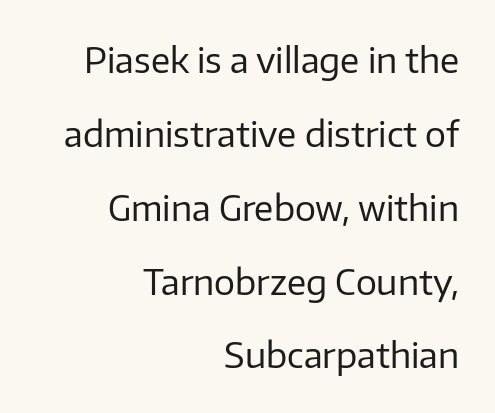
Q: Is the text bold? A: No.
Q: Is the text italic (slanted)? A: No, it is upright.
Q: Is the typeface a serif or a sans-serif typeface? A: Sans-serif.
Q: Is the text underlined? A: No.
Q: How is the paragraph aligned? A: Right-aligned.
Q: Is the spacing between letters normal or unusually wide? A: Normal.
Q: Is the spacing between lines tight, normal or loose? A: Loose.
Q: Width (condensed, normal, or wide)? A: Normal.
Q: Stroke contrast? A: Low.
Q: x-height? A: Medium.
Q: Monospaced? A: No.
